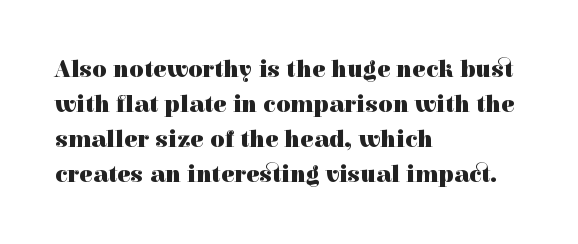
The image shows 25 px bold type, upright; set left-aligned, normal line spacing (1.4x), normal letter spacing, not underlined.
